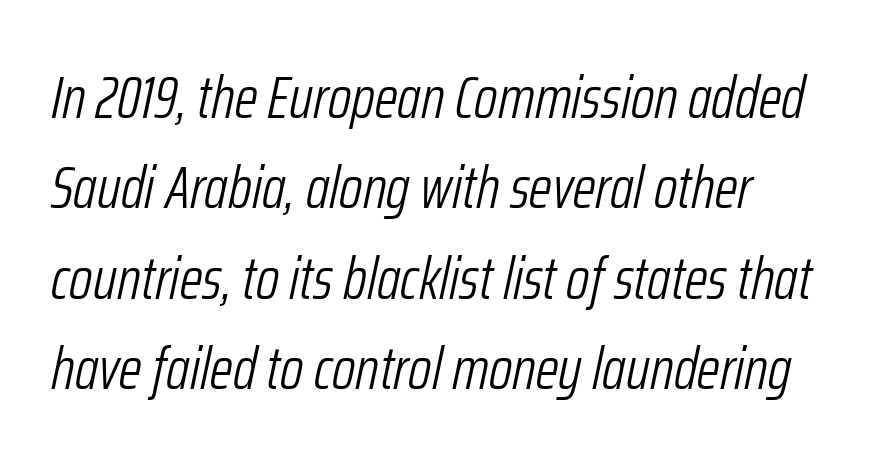
The image shows 59 px light, condensed type, italic (leaning right); set normal line spacing (1.53x), normal letter spacing, not underlined; low stroke contrast and a medium x-height.
